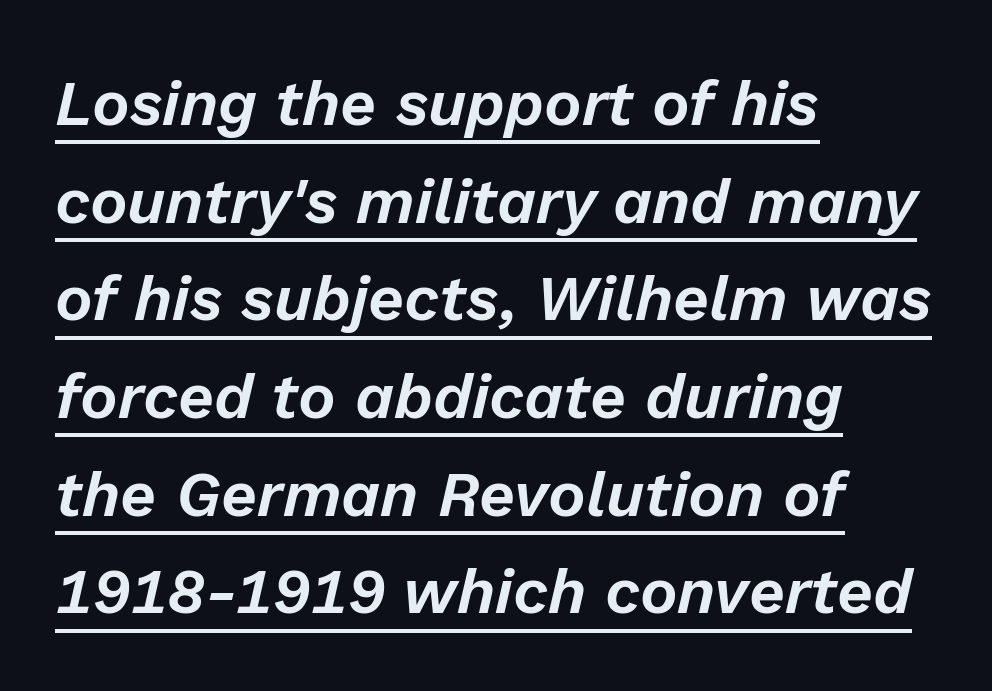
The image shows 63 px text type, italic (leaning right); set left-aligned, normal line spacing (1.55x), normal letter spacing, underlined; low stroke contrast and a medium x-height.
